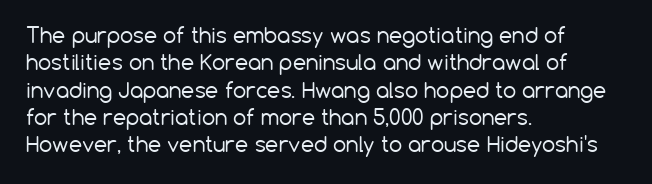
The image shows 21 px text type, upright; set left-aligned, normal line spacing (1.3x), normal letter spacing, not underlined.
